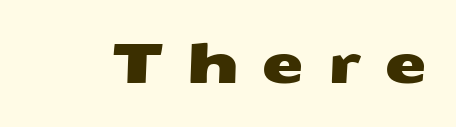
The image shows 55 px wide sans-serif type; set unusually wide letter spacing (+0.41 em), not underlined; medium stroke contrast and a medium x-height.
